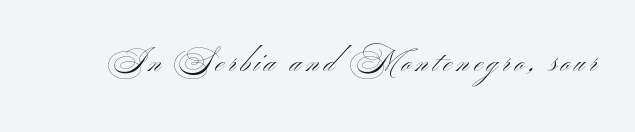
{"serif": "no", "bold": "no", "weight": "light", "width": "wide", "stroke_contrast": "medium", "x_height": "small", "monospaced": "no", "underline": "no", "glyph_px": 30}
